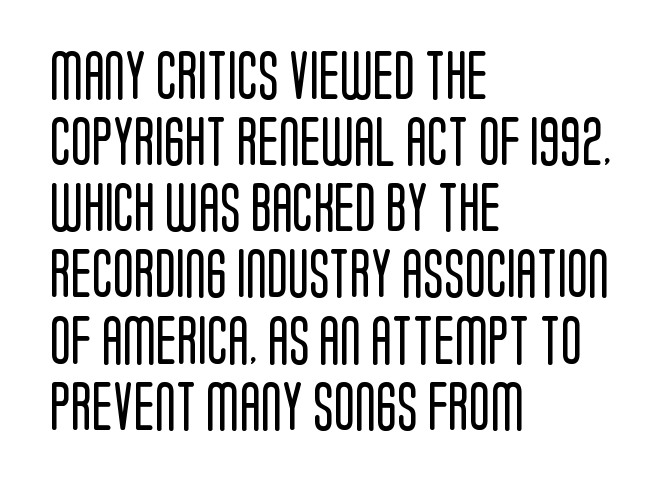
The image shows 49 px regular-weight, condensed sans-serif type, upright; set left-aligned, normal line spacing (1.35x), normal letter spacing, not underlined; low stroke contrast and a large x-height.
